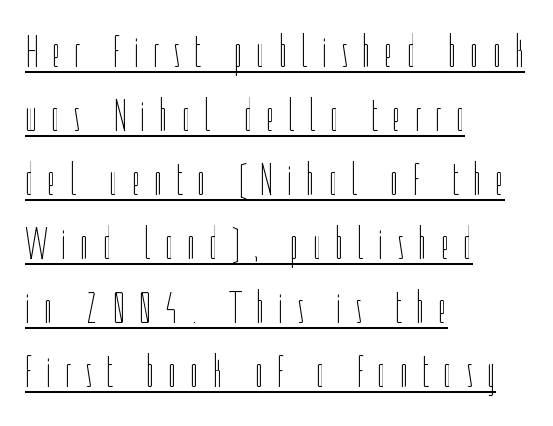
Q: Is the text bold? A: No.
Q: Is the text italic (slanted)? A: No, it is upright.
Q: Is the text underlined? A: Yes.
Q: How is the paragraph aligned? A: Left-aligned.
Q: Is the spacing between letters normal or unusually wide? A: Unusually wide.
Q: Is the spacing between lines tight, normal or loose? A: Normal.
Q: Width (condensed, normal, or wide)? A: Condensed.
Q: Stroke contrast? A: Low.
Q: x-height? A: Medium.
Q: Monospaced? A: No.
